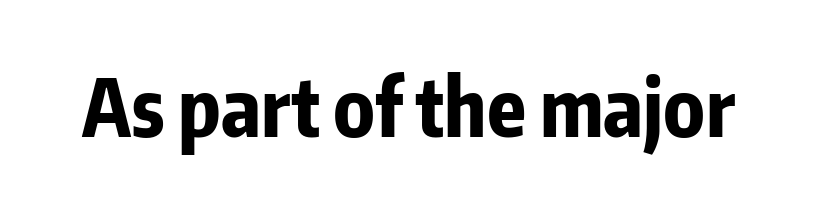
The lettering holds an erect, upright posture throughout. The face used here has the dense, thick strokes of a bold. The letters carry no serifs — their stems end cleanly without finishing strokes. How are the letters spaced? Ordinarily, with no added tracking. Decoration check: the copy has no underline.
